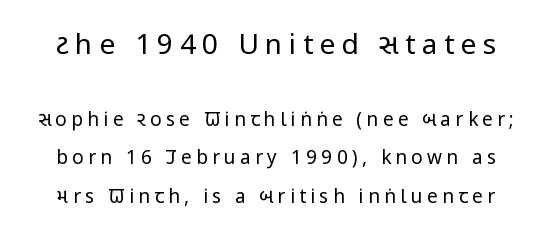
{"serif": "no", "italic": "no", "bold": "no", "weight": "regular", "width": "condensed", "stroke_contrast": "low", "x_height": "large", "monospaced": "no", "underline": "no", "line_spacing": "loose", "line_spacing_ratio": 2.04, "letter_spacing": "wide", "letter_spacing_em": 0.23, "larger_block": "first", "size_ratio": 1.47, "glyph_px": 28}
